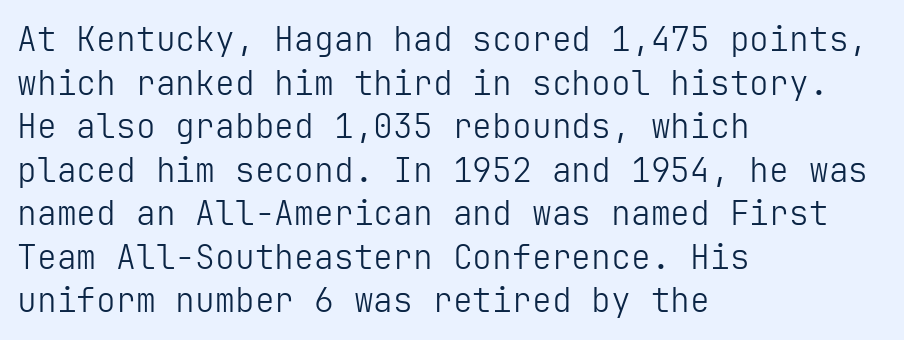
The lettering holds an erect, upright posture throughout. Stroke terminals: plain, sans-serif. The space directly below the letters is spotless. The typesetting does not lean heavy: it is not bold. Teacher's note: observe the even left margin — that is flush-left alignment. Baseline-to-baseline distance is the conventional proportion of letter height.
